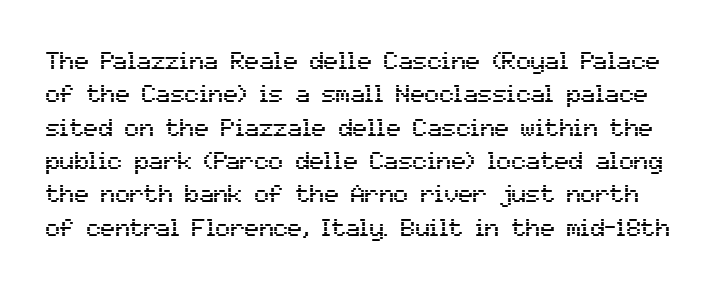
Look at the tracking — it's just the regular setting, nothing added. A roman cut, with each character standing at attention. The rows are spaced the way most documents space them. Underlining? Definitely not there.
